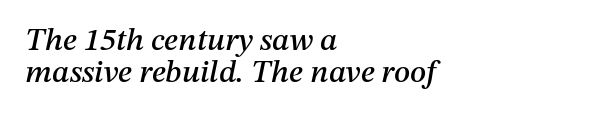
{"italic": "yes", "lean": "right", "slant_degrees": 12, "width": "normal", "stroke_contrast": "medium", "x_height": "medium", "monospaced": "no", "underline": "no", "align": "left", "line_spacing": "tight", "line_spacing_ratio": 0.99, "letter_spacing": "normal", "letter_spacing_em": 0.0, "glyph_px": 32}
